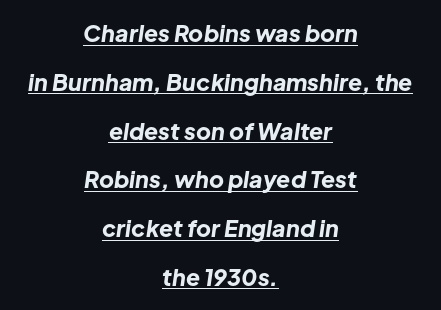
The typography opts for an oblique posture over an upright one. The passage shown is underscored from start to finish. Tracking here is standard; glyphs follow each other at the usual distance. Heft: maximum for text — a bold.
